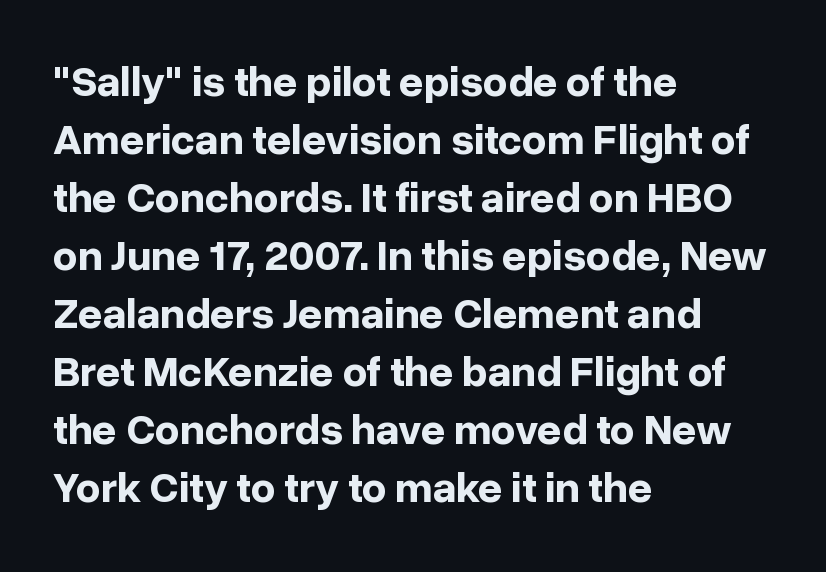
{"serif": "no", "italic": "no", "bold": "yes", "weight": "bold", "width": "normal", "stroke_contrast": "low", "x_height": "medium", "monospaced": "no", "underline": "no", "align": "left", "line_spacing": "normal", "line_spacing_ratio": 1.35, "letter_spacing": "normal", "letter_spacing_em": 0.0, "glyph_px": 43}
